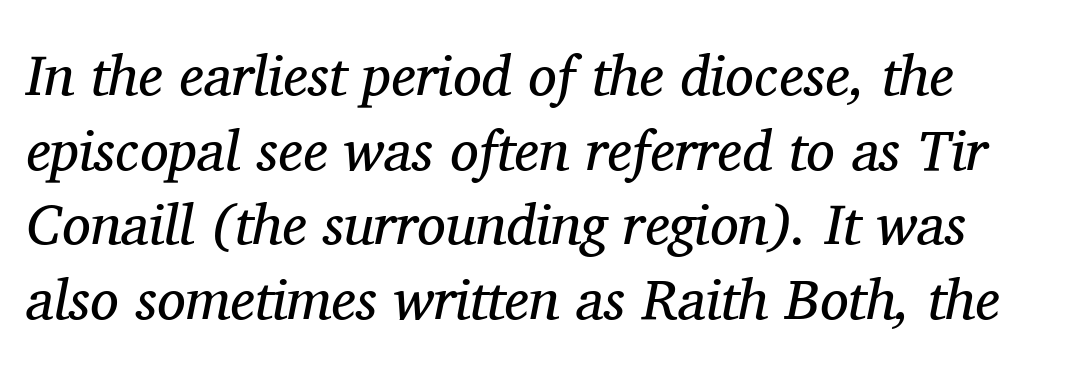
The image shows 57 px regular-weight serif type, italic (leaning right); set normal line spacing (1.31x), normal letter spacing, not underlined; medium stroke contrast and a medium x-height.
